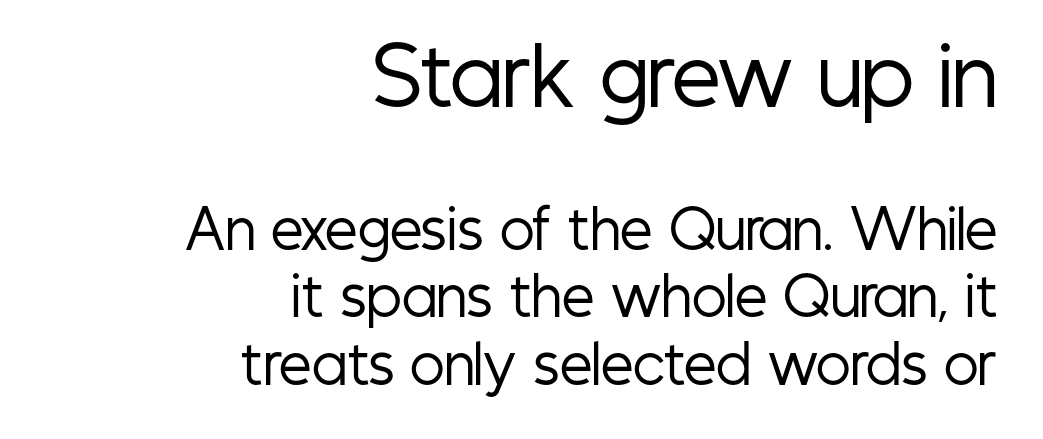
Q: Is the text bold? A: No.
Q: Is the text italic (slanted)? A: No, it is upright.
Q: Is the typeface a serif or a sans-serif typeface? A: Sans-serif.
Q: Is the text underlined? A: No.
Q: How is the paragraph aligned? A: Right-aligned.
Q: Is the spacing between letters normal or unusually wide? A: Normal.
Q: Is the spacing between lines tight, normal or loose? A: Normal.
Q: Which block of text is set in a larger size, the first (top) or the second (bottom)? A: The first (top) one.
Q: Width (condensed, normal, or wide)? A: Condensed.
Q: Stroke contrast? A: Low.
Q: x-height? A: Medium.
Q: Monospaced? A: No.
